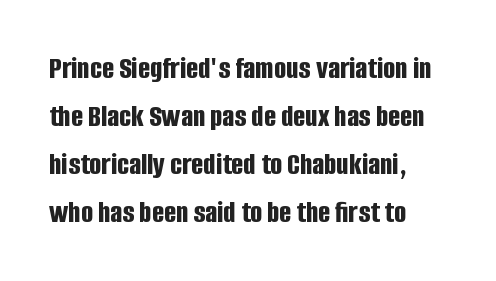
{"serif": "no", "italic": "no", "bold": "yes", "weight": "bold", "width": "condensed", "stroke_contrast": "low", "x_height": "large", "monospaced": "no", "underline": "no", "align": "left", "line_spacing": "normal", "line_spacing_ratio": 1.5, "letter_spacing": "normal", "letter_spacing_em": 0.0, "glyph_px": 32}
